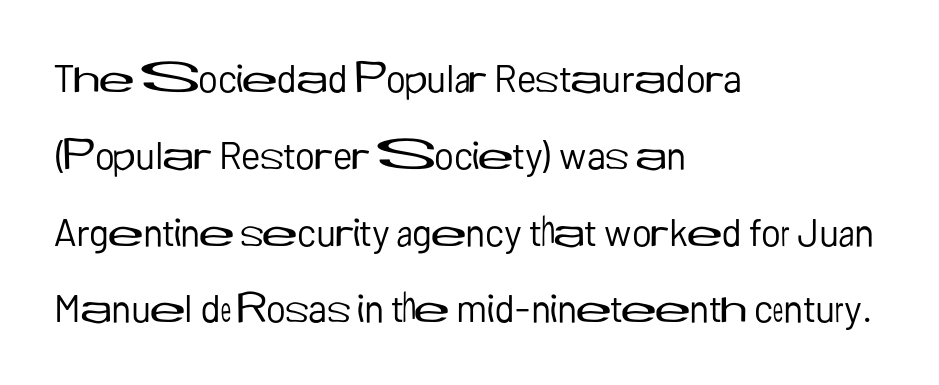
{"serif": "no", "italic": "no", "bold": "no", "weight": "regular", "width": "normal", "stroke_contrast": "low", "x_height": "medium", "monospaced": "no", "underline": "no", "align": "left", "line_spacing": "loose", "line_spacing_ratio": 2.02, "letter_spacing": "normal", "letter_spacing_em": 0.0, "glyph_px": 38}
